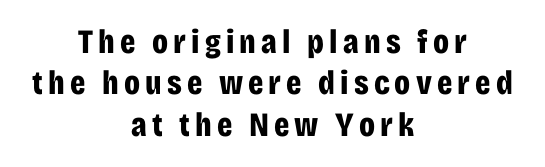
In terms of posture, this sample is upright. Pretty heavy lettering here — definitely bold. Grotesque or geometric, the face here clearly has no serifs. The space directly below the letters is spotless. Varying glyph widths throughout — classic text-font behaviour. A centered setting, common on invitations and titles, is used for this passage.
